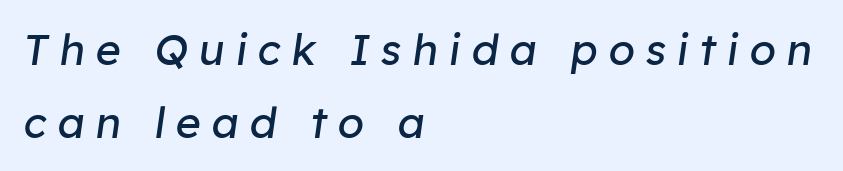
Q: Is the text bold? A: No.
Q: Is the text italic (slanted)? A: Yes, it leans right by about 8 degrees.
Q: Is the text underlined? A: No.
Q: How is the paragraph aligned? A: Left-aligned.
Q: Is the spacing between letters normal or unusually wide? A: Unusually wide.
Q: Is the spacing between lines tight, normal or loose? A: Normal.
Q: Width (condensed, normal, or wide)? A: Normal.
Q: Stroke contrast? A: Low.
Q: x-height? A: Medium.
Q: Monospaced? A: No.
